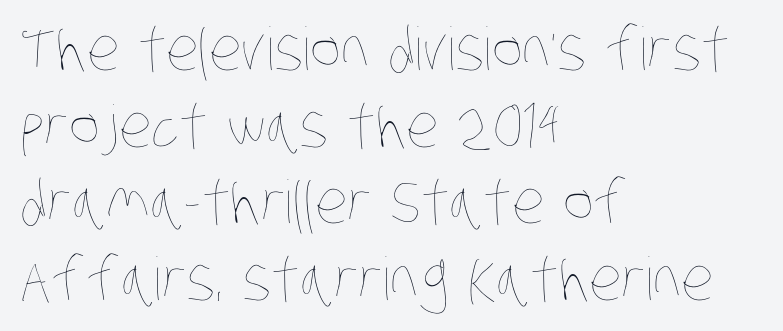
Q: Is the text bold? A: No.
Q: Is the text underlined? A: No.
Q: How is the paragraph aligned? A: Left-aligned.
Q: Is the spacing between letters normal or unusually wide? A: Normal.
Q: Is the spacing between lines tight, normal or loose? A: Normal.
Q: Width (condensed, normal, or wide)? A: Condensed.
Q: Stroke contrast? A: Low.
Q: x-height? A: Large.
Q: Monospaced? A: No.
